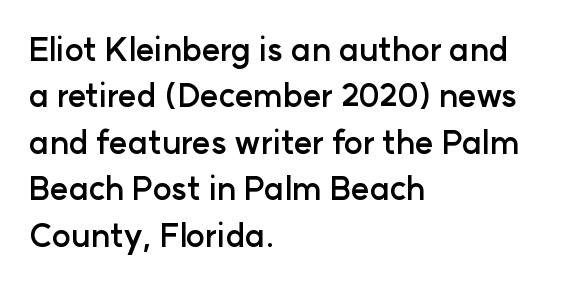
Q: Is the text bold? A: Yes.
Q: Is the text italic (slanted)? A: No, it is upright.
Q: Is the typeface a serif or a sans-serif typeface? A: Sans-serif.
Q: Is the text underlined? A: No.
Q: How is the paragraph aligned? A: Left-aligned.
Q: Is the spacing between letters normal or unusually wide? A: Normal.
Q: Is the spacing between lines tight, normal or loose? A: Normal.
Q: Width (condensed, normal, or wide)? A: Normal.
Q: Stroke contrast? A: Low.
Q: x-height? A: Medium.
Q: Monospaced? A: No.
